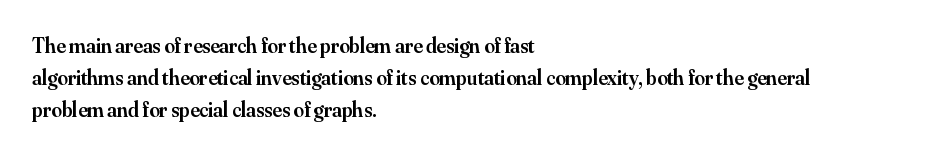
Q: Is the text bold? A: Semi-bold.
Q: Is the text italic (slanted)? A: No, it is upright.
Q: Is the text underlined? A: No.
Q: How is the paragraph aligned? A: Left-aligned.
Q: Is the spacing between letters normal or unusually wide? A: Normal.
Q: Is the spacing between lines tight, normal or loose? A: Normal.
